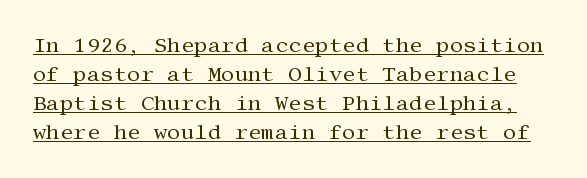
{"italic": "no", "bold": "no", "underline": "yes", "line_spacing": "normal", "line_spacing_ratio": 1.38, "letter_spacing": "normal", "letter_spacing_em": 0.0, "glyph_px": 21}
